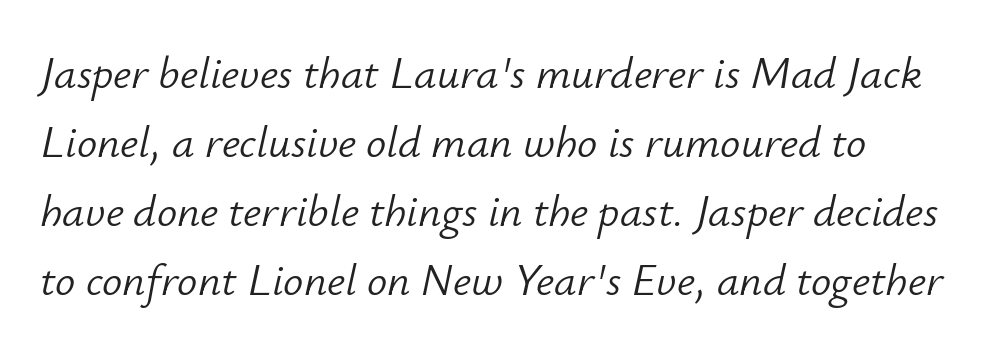
Q: Is the text bold? A: No.
Q: Is the text italic (slanted)? A: Yes, it leans right by about 12 degrees.
Q: Is the text underlined? A: No.
Q: Is the spacing between letters normal or unusually wide? A: Normal.
Q: Is the spacing between lines tight, normal or loose? A: Normal.
Q: Width (condensed, normal, or wide)? A: Normal.
Q: Stroke contrast? A: Low.
Q: x-height? A: Small.
Q: Monospaced? A: No.
